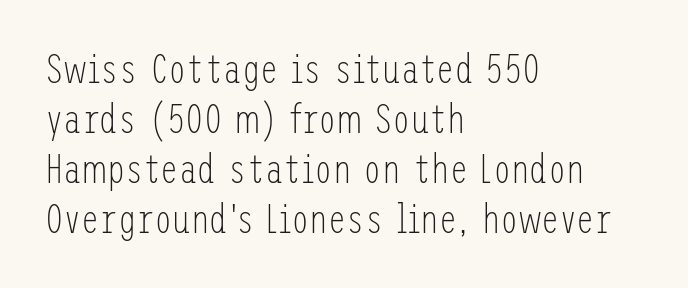
The typeface chosen for these lines omits serifs. You could call the tracking neutral — neither tight nor loose. Honestly, there is no underline to notice here at all. Is this a heavy cut? Hardly; it is regular or lighter.
